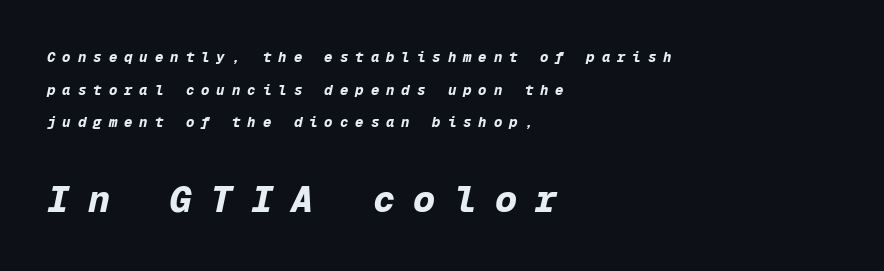
The image shows 37 px bold type, italic (leaning right), monospaced; set left-aligned, loose line spacing (2.33x), unusually wide letter spacing (+0.5 em), not underlined; the second (bottom) block is 2.64x larger; low stroke contrast and a medium x-height.
